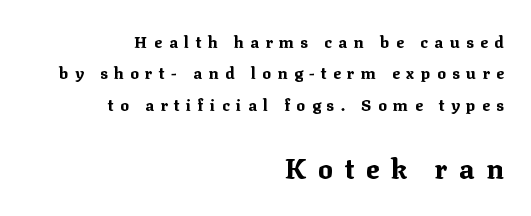
The image shows 28 px bold serif type, upright; set right-aligned, loose line spacing (1.96x), unusually wide letter spacing (+0.41 em), not underlined; the second (bottom) block is 1.75x larger; medium stroke contrast and a medium x-height.
